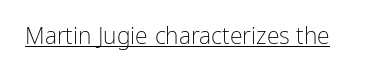
Students, observe the line beneath the letters — that is underlining. You can tell it's not italic because the verticals are truly vertical. Stems here are at most as thick as an everyday book face. Between one letter and the next there's only the usual sliver of space.
